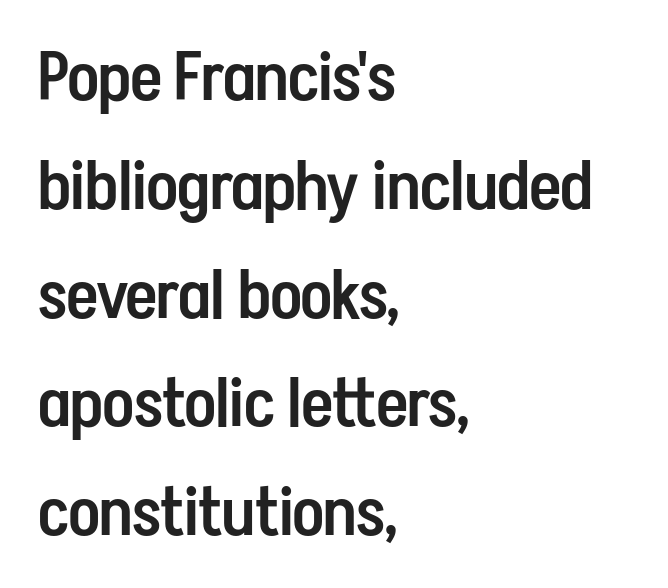
Summary of vertical rhythm: regular, with standard interline spacing. Characters remain perfectly vertical along every line. Decoration check: the copy has no underline. To sum up the face: it is a sans, with no serifs. Caption: multi-line text, flush left, ragged right. The face used here is proportionally spaced, like ordinary book or web type.
